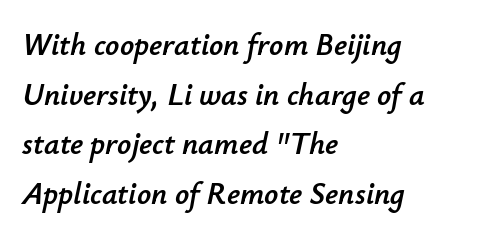
The image shows 31 px text type, italic (leaning right); set left-aligned, normal line spacing (1.6x), normal letter spacing, not underlined; low stroke contrast and a small x-height.
